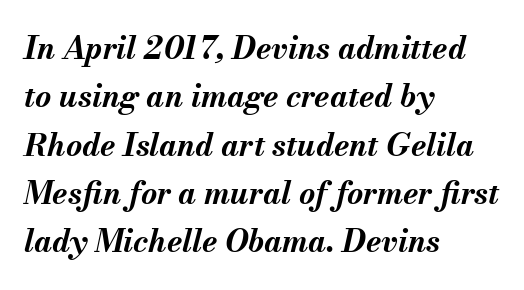
Compared with typical body copy, the letter spacing here is the same. The axis of the letterforms is tilted away from vertical. Every row of glyphs begins at an identical x-position on the left. On the weight axis this lands at bold, roughly 700. The specimen omits any rule beneath the text block's lines.
